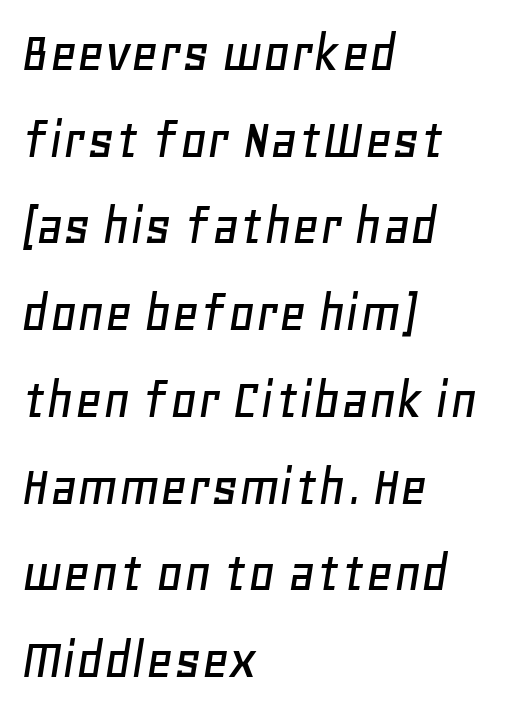
The rendering uses natural spacing where letterforms have individual widths. Is there much room between lines? A standard amount, neither cramped nor airy. These lines keep a tight, regular rhythm from letter to letter. If you drew a ruler down the left edge, every line would touch it.
